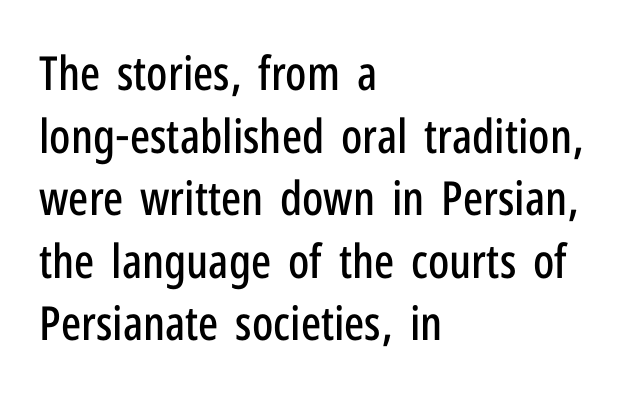
The space between consecutive lines is moderate. Notice how the stems are strictly vertical — no italics here. Serifs: no, the terminals of the letterforms are clean. Spacing verdict: proportional, widths tailored to each character.
